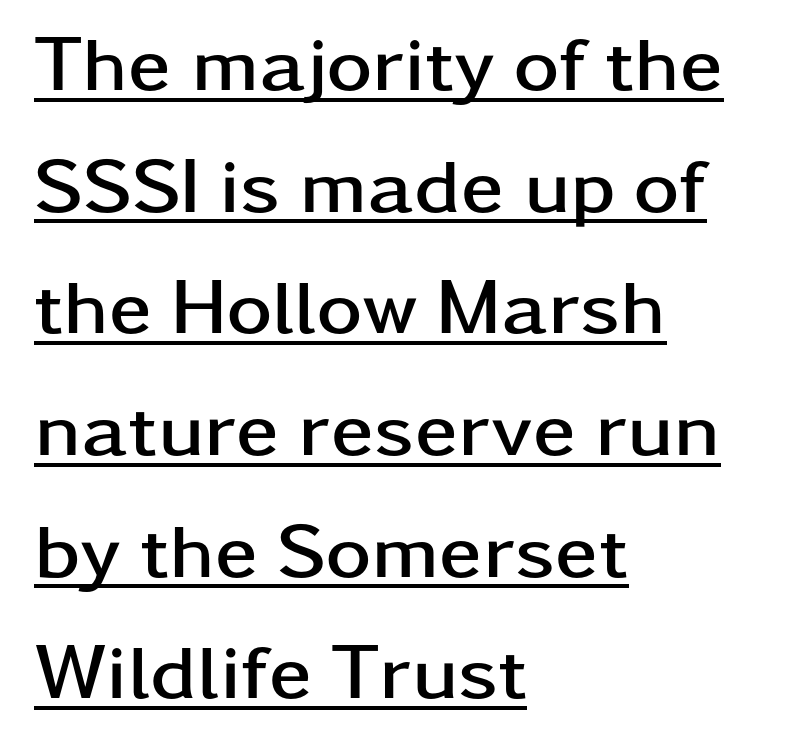
This block has exactly the height ordinary leading produces. The tracking reads as untouched default to a designer's eye. The paragraph shown leans on its left margin. The words here are underlined. Proportional: the letters do not fall into vertical columns. In terms of posture, this sample is upright.
